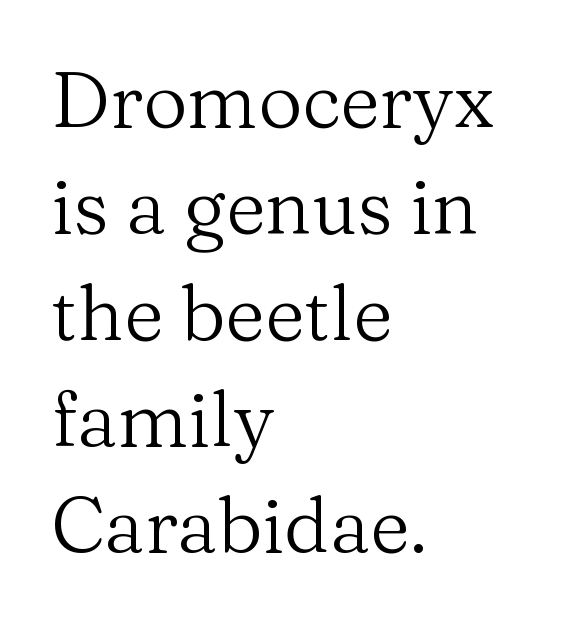
Casual observation: everything's shoved over to the left. These lines were composed using upright roman letters. The designer left line spacing at the default. A light-to-regular cut is what we see here. The passage shown is typed in a proportional face where columns would drift. You can tell from the footed stems that serif type was used.
